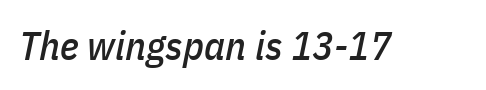
{"italic": "yes", "lean": "right", "slant_degrees": 11, "width": "condensed", "stroke_contrast": "low", "x_height": "medium", "monospaced": "no", "underline": "no", "letter_spacing": "normal", "letter_spacing_em": 0.0, "glyph_px": 40}
